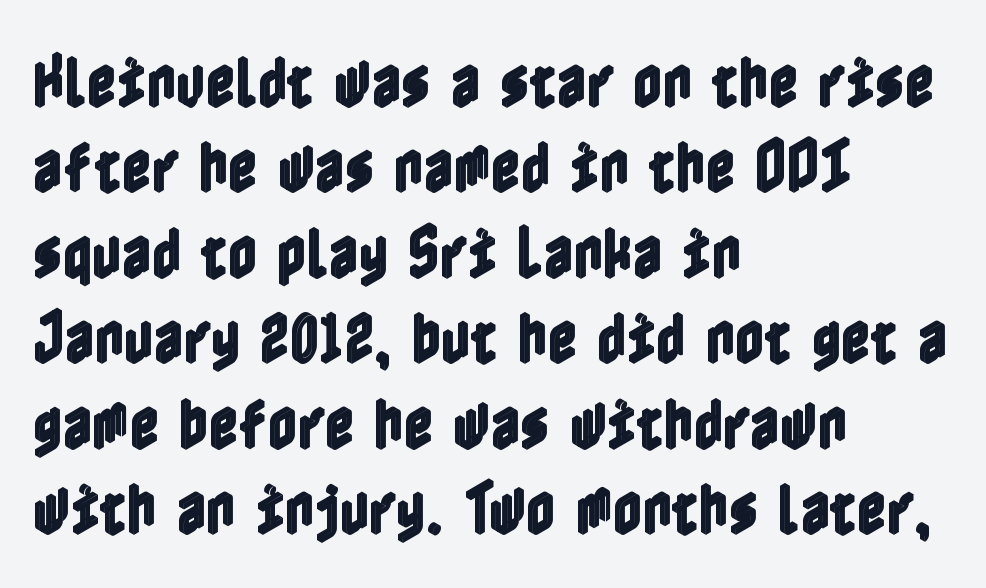
Q: Is the text italic (slanted)? A: No, it is upright.
Q: Is the text underlined? A: No.
Q: How is the paragraph aligned? A: Left-aligned.
Q: Is the spacing between letters normal or unusually wide? A: Normal.
Q: Is the spacing between lines tight, normal or loose? A: Normal.
Q: Width (condensed, normal, or wide)? A: Condensed.
Q: x-height? A: Medium.
